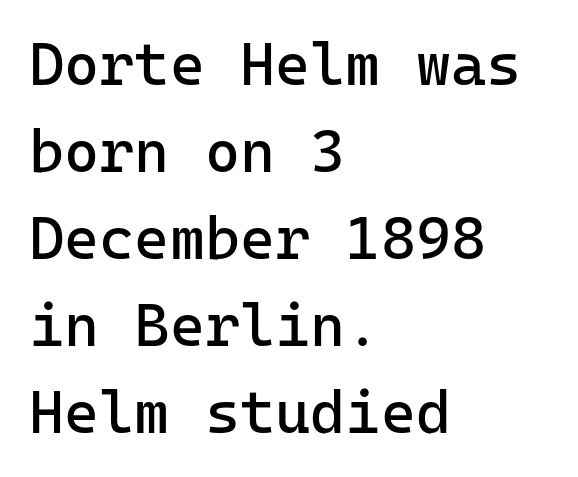
Plain, unruled lines of type. This is not heavy type; no bold has been used. Does the type have serifs? No, each stem ends abruptly. The rag falls on the right side of this text block.
